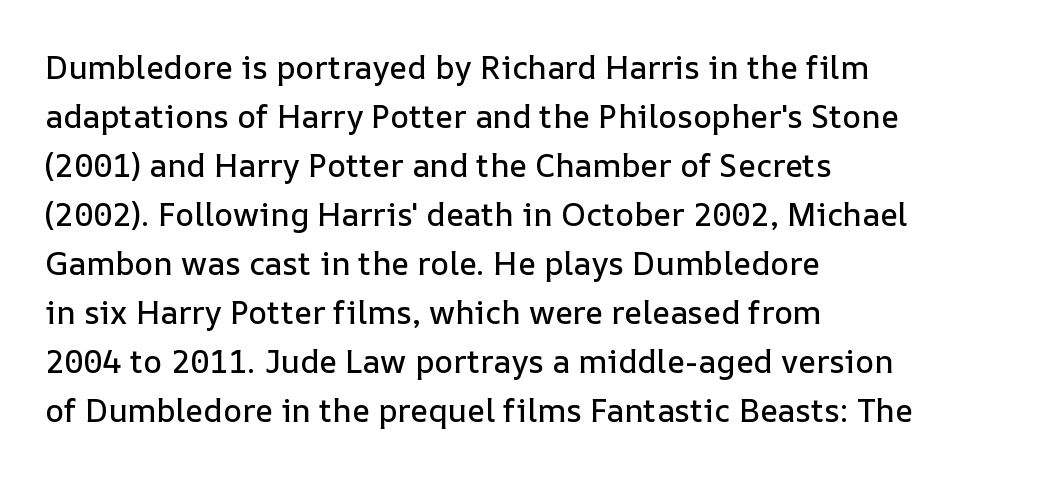
The image shows 32 px text type, upright; set left-aligned, normal line spacing (1.53x), normal letter spacing, not underlined; low stroke contrast and a medium x-height.
